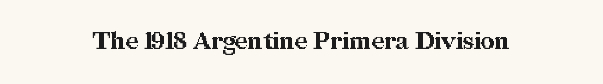
{"italic": "no", "bold": "yes", "underline": "no", "letter_spacing": "normal", "letter_spacing_em": 0.0, "glyph_px": 24}
